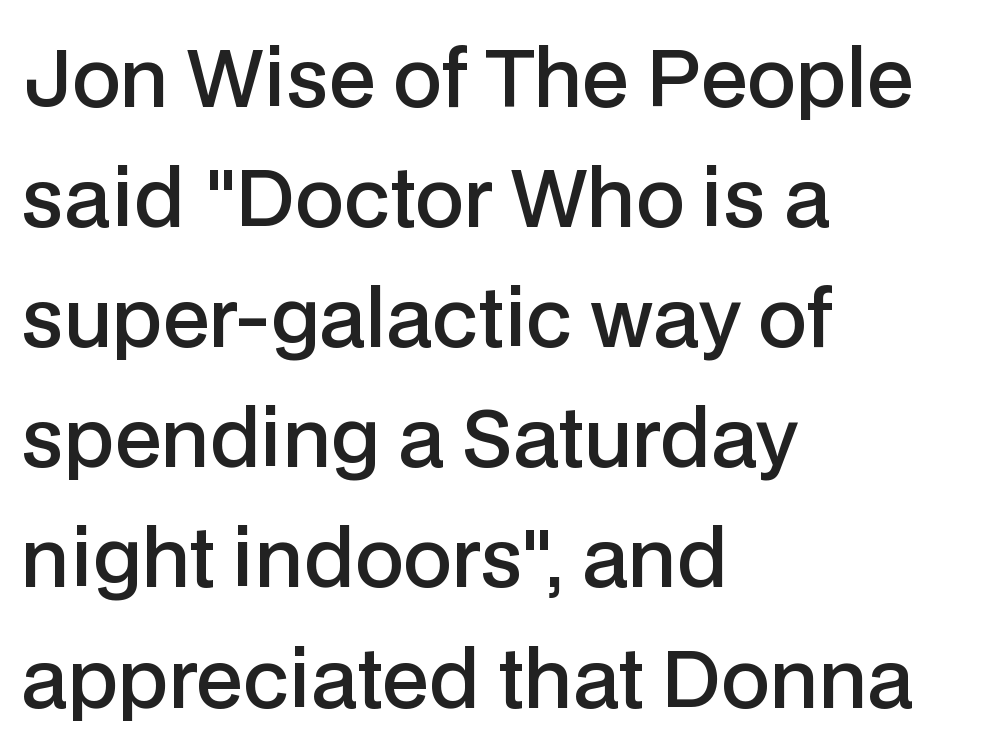
The image shows 78 px semibold sans-serif type, upright; set left-aligned, normal line spacing (1.54x), normal letter spacing, not underlined; low stroke contrast and a medium x-height.
